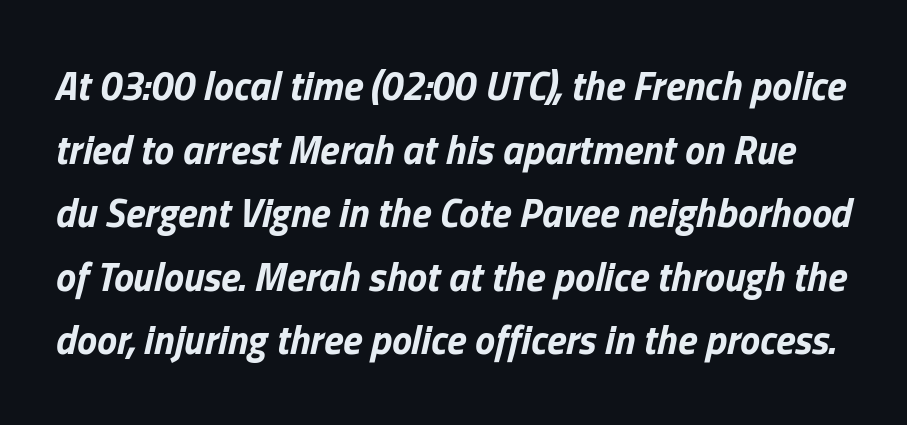
The image shows 40 px bold type, italic (leaning right); set normal line spacing (1.59x), normal letter spacing, not underlined; low stroke contrast and a medium x-height.
